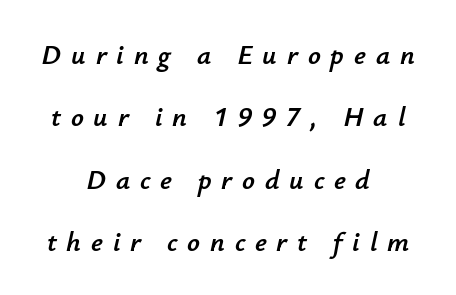
Q: Is the text italic (slanted)? A: Yes, it leans right by about 12 degrees.
Q: Is the text underlined? A: No.
Q: How is the paragraph aligned? A: Centered.
Q: Is the spacing between letters normal or unusually wide? A: Unusually wide.
Q: Is the spacing between lines tight, normal or loose? A: Loose.
Q: Width (condensed, normal, or wide)? A: Normal.
Q: Stroke contrast? A: Low.
Q: x-height? A: Small.
Q: Monospaced? A: No.
